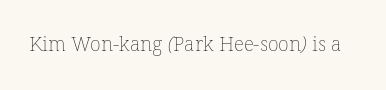
Think standard paragraph weight, or any step lighter than that. Spacing between characters is what you'd get straight out of the box. The space directly below the letters is spotless.
